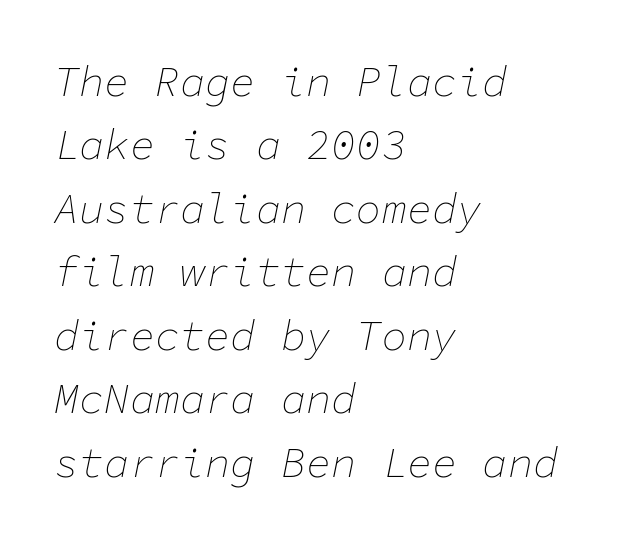
The specimen omits any rule beneath the text block's lines. Does the lettering tilt? It does — this is italic. Line beginnings align vertically; line endings do not. Compared with typical paragraphs, the rows here are spaced about the same. On a weight scale, this lands at 450 or below. Is the letter spacing exaggerated? No — it looks like the ordinary default.
